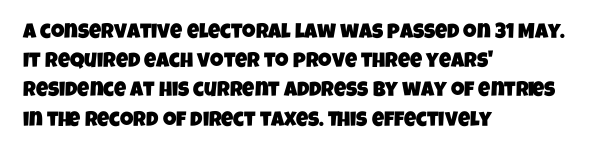
The image shows 21 px text type; set left-aligned, normal line spacing (1.39x), normal letter spacing, not underlined.
